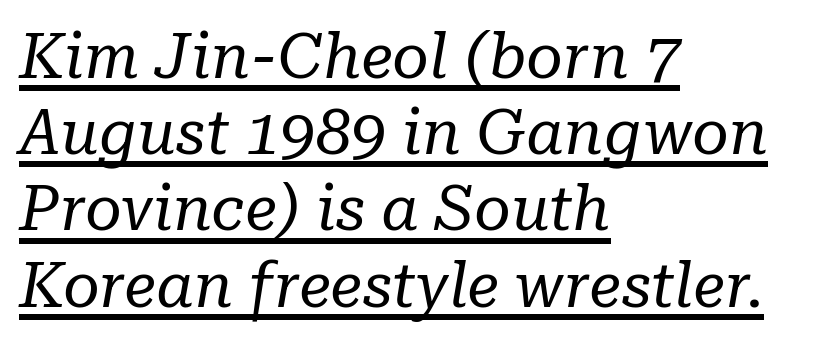
Q: Is the text bold? A: No.
Q: Is the text italic (slanted)? A: Yes, it leans right by about 10 degrees.
Q: Is the typeface a serif or a sans-serif typeface? A: Serif.
Q: Is the text underlined? A: Yes.
Q: How is the paragraph aligned? A: Left-aligned.
Q: Is the spacing between letters normal or unusually wide? A: Normal.
Q: Width (condensed, normal, or wide)? A: Normal.
Q: Stroke contrast? A: Low.
Q: x-height? A: Medium.
Q: Monospaced? A: No.
